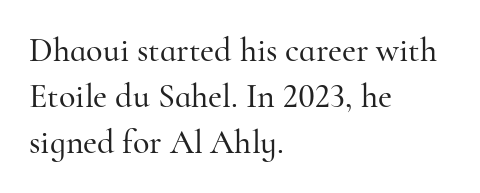
Q: Is the text italic (slanted)? A: No, it is upright.
Q: Is the typeface a serif or a sans-serif typeface? A: Serif.
Q: Is the text underlined? A: No.
Q: How is the paragraph aligned? A: Left-aligned.
Q: Is the spacing between letters normal or unusually wide? A: Normal.
Q: Is the spacing between lines tight, normal or loose? A: Normal.
Q: Width (condensed, normal, or wide)? A: Normal.
Q: Stroke contrast? A: High.
Q: x-height? A: Small.
Q: Monospaced? A: No.
